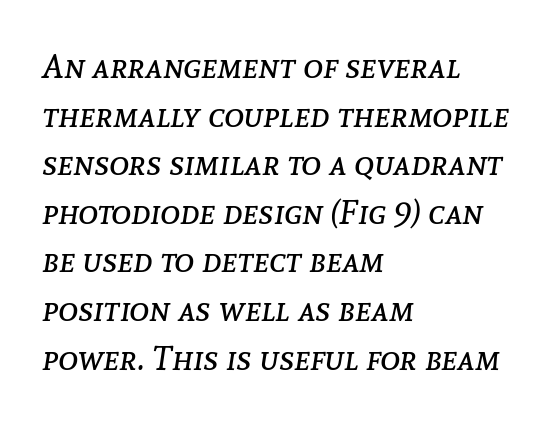
{"italic": "yes", "lean": "right", "slant_degrees": 8, "bold": "no", "weight": "regular", "width": "normal", "stroke_contrast": "low", "x_height": "medium", "monospaced": "no", "underline": "no", "align": "left", "line_spacing": "normal", "line_spacing_ratio": 1.43, "letter_spacing": "normal", "letter_spacing_em": 0.0, "glyph_px": 34}
